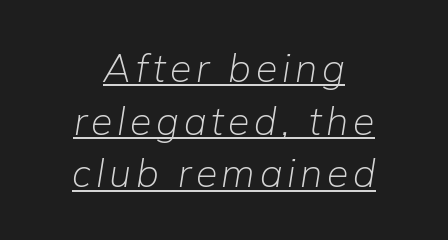
Tall strokes in this sample are angled rather than plumb. The line-height multiplier appears to be the usual default. Weight: regular or lighter. This is underlined copy, the kind a proofreader might mark for attention.
